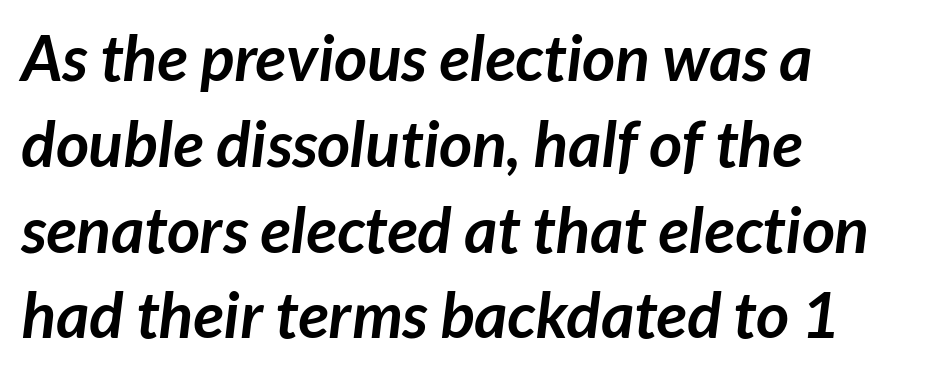
{"serif": "no", "bold": "yes", "weight": "semibold", "width": "normal", "stroke_contrast": "low", "x_height": "medium", "monospaced": "no", "underline": "no", "align": "left", "line_spacing": "normal", "line_spacing_ratio": 1.34, "letter_spacing": "normal", "letter_spacing_em": 0.0, "glyph_px": 64}
